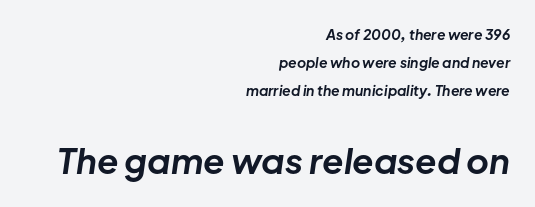
The image shows 35 px bold type, italic (leaning right); set right-aligned, loose line spacing (2.0x), normal letter spacing, not underlined; the second (bottom) block is 2.5x larger; low stroke contrast and a medium x-height.
